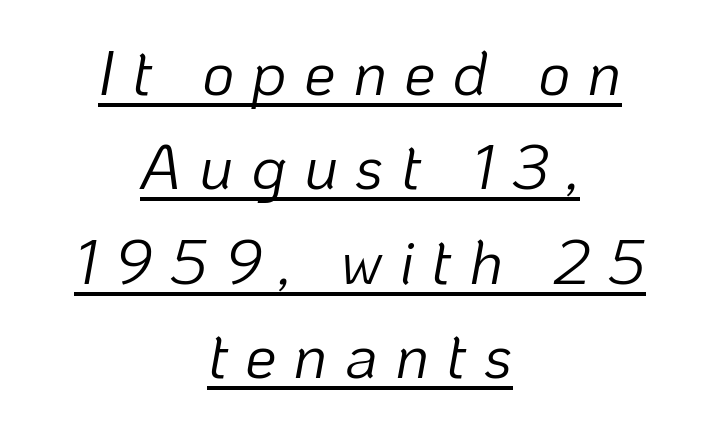
{"italic": "yes", "lean": "right", "slant_degrees": 10, "bold": "no", "weight": "light", "width": "normal", "stroke_contrast": "low", "x_height": "medium", "monospaced": "no", "underline": "yes", "align": "center", "line_spacing": "normal", "line_spacing_ratio": 1.5, "letter_spacing": "wide", "letter_spacing_em": 0.27, "glyph_px": 63}
